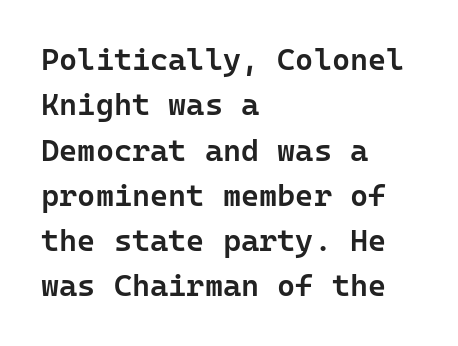
The words here are not underlined. The letterforms sit shoulder to shoulder at normal distance. Students, observe: this is what conventionally led text looks like. Monospaced: the letters line up in strict vertical columns. The font's upright variant was chosen for this text. Stems and bowls a touch heavier than normal — semibold.
